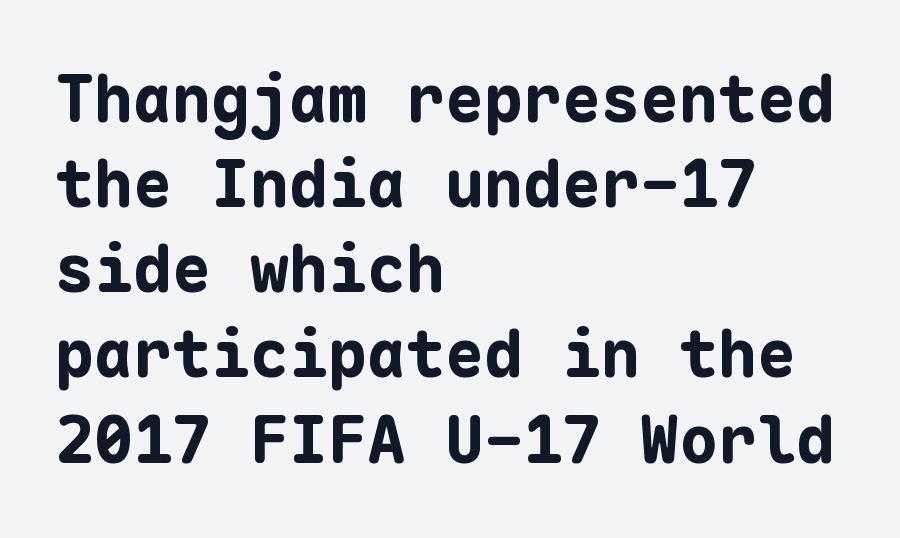
{"serif": "no", "italic": "no", "bold": "yes", "weight": "bold", "width": "normal", "stroke_contrast": "low", "x_height": "medium", "monospaced": "yes", "underline": "no", "align": "left", "line_spacing": "normal", "line_spacing_ratio": 1.31, "letter_spacing": "normal", "letter_spacing_em": 0.0, "glyph_px": 65}
